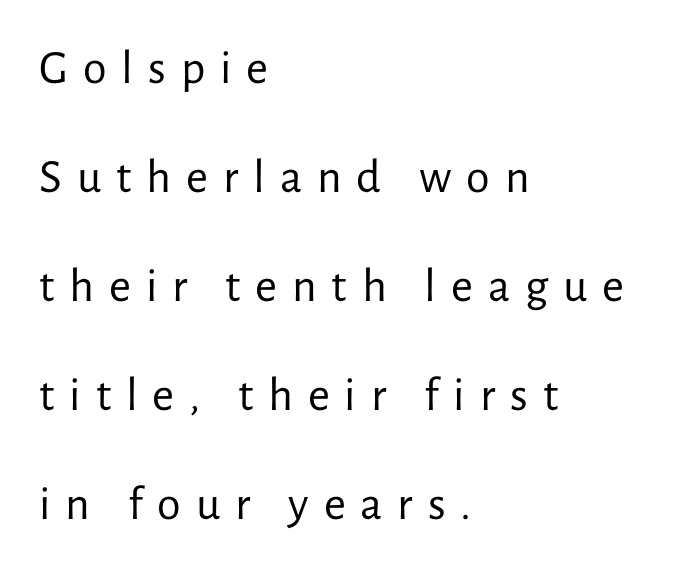
The image shows 48 px regular-weight sans-serif type, upright; set left-aligned, loose line spacing (2.27x), unusually wide letter spacing (+0.31 em), not underlined; low stroke contrast and a medium x-height.
